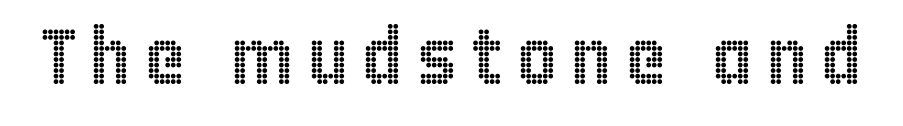
The image shows 79 px condensed type, upright; set not underlined; a large x-height.
